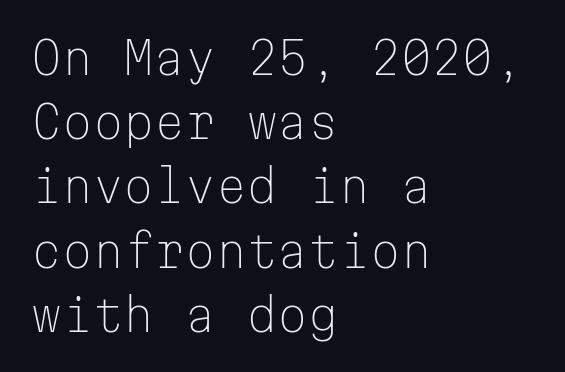
The image shows 44 px light sans-serif type, upright, monospaced; set left-aligned, normal line spacing (1.46x), normal letter spacing, not underlined; low stroke contrast and a medium x-height.
